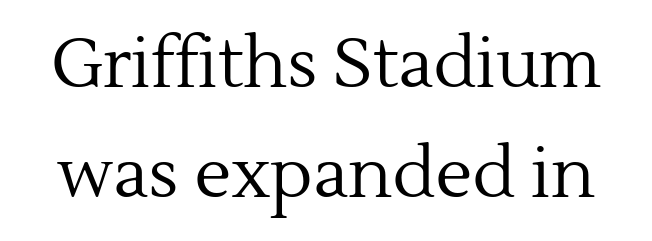
Observe the serifs anchoring each vertical stroke in this sample. Leading: standard. Spacing between characters is what you'd get straight out of the box. This sample uses an upright cut, with every glyph sitting square on the baseline. Unbolded letterforms with no extra heft. Varying glyph widths throughout — classic text-font behaviour.
